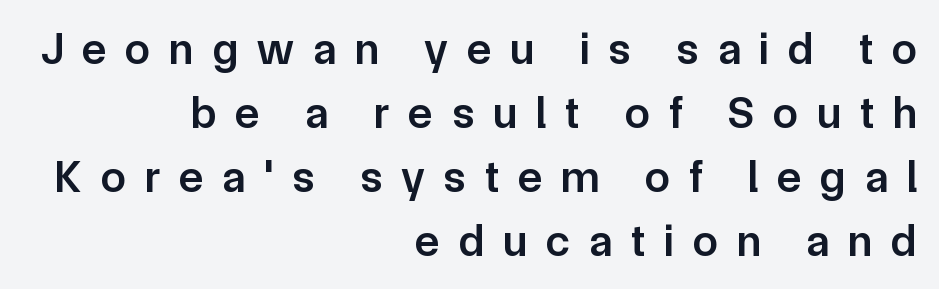
It's the straight-up-and-down kind of type. Letter spacing: wide. The block of text has a typical density, with ordinary space between rows. Firm but not heavy-handed strokes: this text is semibold. Each letter keeps its own natural width here, so spacing adapts to shape. Horizontal alignment here is rightward, an uncommon choice for prose.
